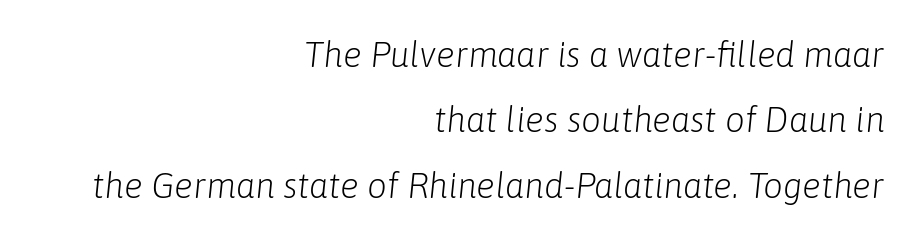
Q: Is the text bold? A: No.
Q: Is the text italic (slanted)? A: Yes, it leans right by about 6 degrees.
Q: Is the text underlined? A: No.
Q: How is the paragraph aligned? A: Right-aligned.
Q: Is the spacing between letters normal or unusually wide? A: Normal.
Q: Width (condensed, normal, or wide)? A: Normal.
Q: Stroke contrast? A: Low.
Q: x-height? A: Medium.
Q: Monospaced? A: No.
